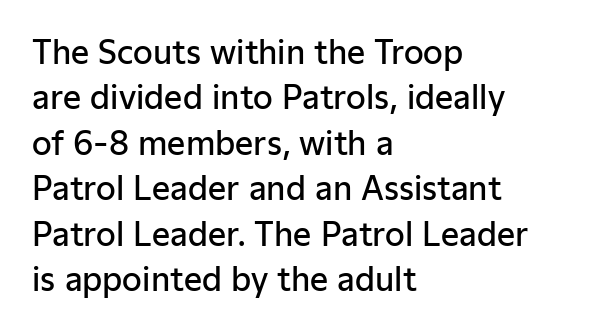
{"serif": "no", "italic": "no", "bold": "semi", "weight": "semibold", "width": "normal", "stroke_contrast": "low", "x_height": "medium", "monospaced": "no", "underline": "no", "align": "left", "line_spacing": "normal", "line_spacing_ratio": 1.42, "letter_spacing": "normal", "letter_spacing_em": 0.0, "glyph_px": 32}
